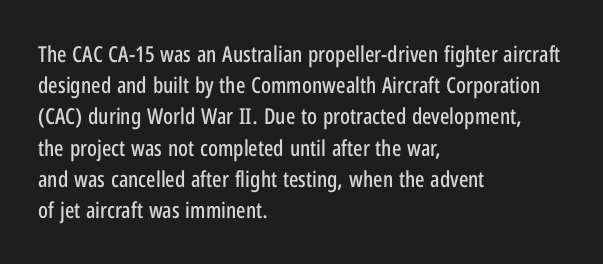
The image shows 22 px text type, upright; set left-aligned, normal line spacing (1.42x), normal letter spacing, not underlined.
